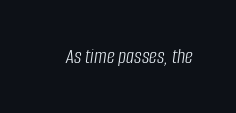
{"italic": "yes", "lean": "right", "slant_degrees": 8, "bold": "no", "underline": "no", "letter_spacing": "normal", "letter_spacing_em": 0.0, "glyph_px": 22}
